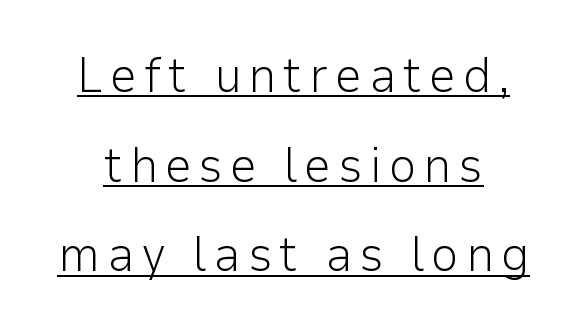
The image shows 49 px light sans-serif type, upright; set line spacing 1.83x, underlined; low stroke contrast and a medium x-height.
